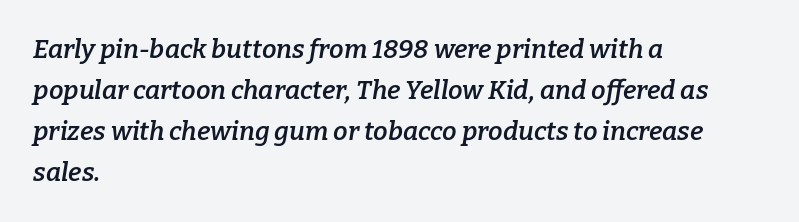
{"italic": "yes", "lean": "right", "slant_degrees": 9, "bold": "semi", "underline": "no", "align": "left", "line_spacing": "normal", "line_spacing_ratio": 1.58, "letter_spacing": "normal", "letter_spacing_em": 0.0, "glyph_px": 26}
